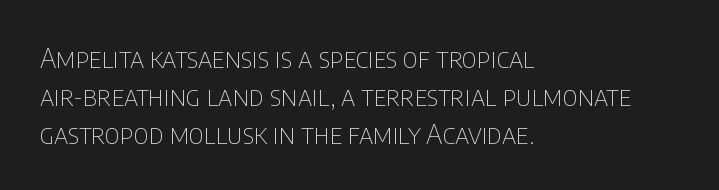
The image shows 27 px text type, upright; set left-aligned, normal line spacing (1.4x), normal letter spacing, not underlined.
